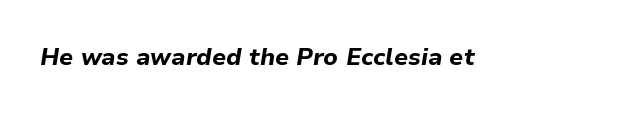
Does the weight exceed regular? Yes, all the way to bold. The text carries the slant typical of an italic or oblique font. This rendering leaves character spacing at its baseline value. Descender tails drop into unmarked territory.
